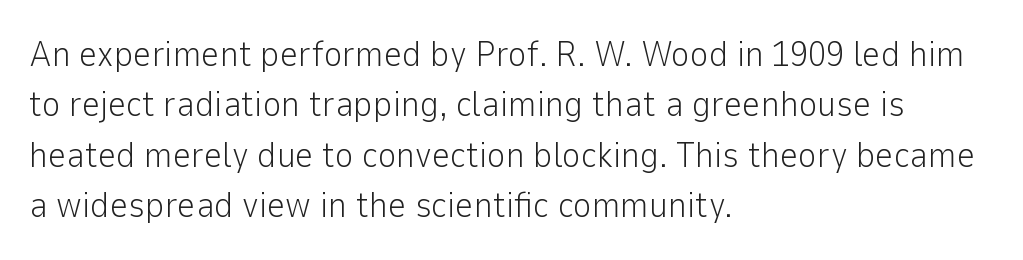
How would I describe the line gaps? Plain and ordinary. Every character sits straight up, as roman type does. The letters look calm and open, with moderate or lighter stems. Nobody touched the tracking dial on this one. Note the varied advance widths — an 'i' is clearly narrower than an 'm'. If you drew a ruler down the left edge, every line would touch it.
